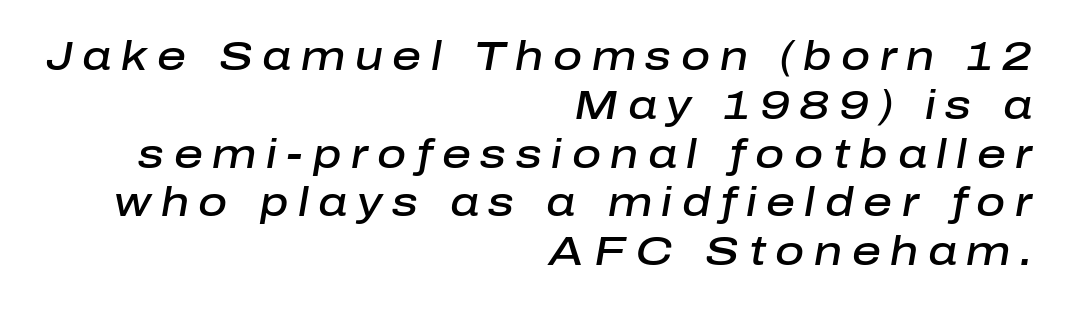
The image shows 40 px semibold type, italic (leaning right); set right-aligned, line spacing 1.22x, unusually wide letter spacing (+0.24 em), not underlined; low stroke contrast and a medium x-height.
